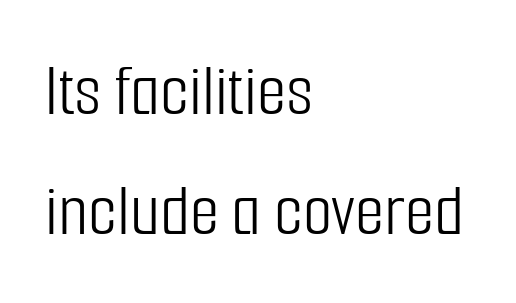
The image shows 76 px light, condensed sans-serif type, upright; set left-aligned, normal line spacing (1.58x), normal letter spacing, not underlined; low stroke contrast and a medium x-height.
